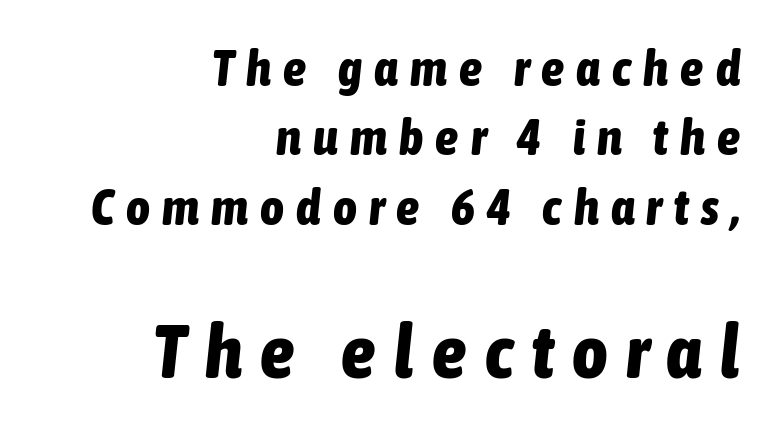
{"italic": "yes", "lean": "right", "slant_degrees": 6, "bold": "yes", "weight": "bold", "width": "condensed", "stroke_contrast": "low", "x_height": "medium", "monospaced": "no", "underline": "no", "align": "right", "line_spacing": "normal", "line_spacing_ratio": 1.36, "letter_spacing": "wide", "letter_spacing_em": 0.24, "larger_block": "second", "size_ratio": 1.49, "glyph_px": 76}
